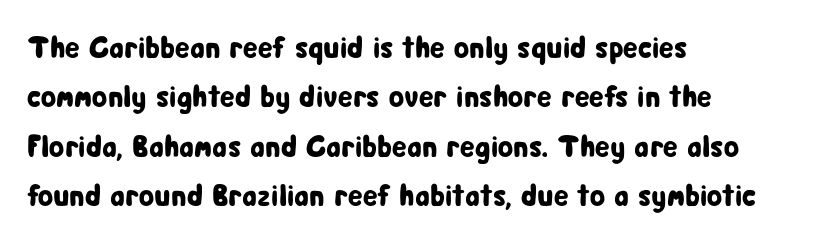
Short note: letters normally spaced. The space between consecutive lines is moderate. A typesetter would call this proportional, since set widths differ per character. Each row of text sits above clean, open space.
